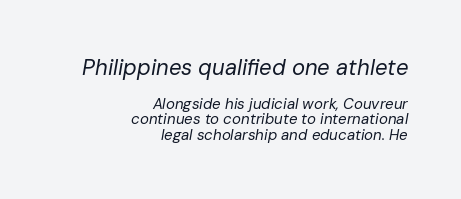
The image shows 22 px text type, italic (leaning right); set right-aligned, tight line spacing (1.05x), normal letter spacing, not underlined; the first (top) block is 1.47x larger.
